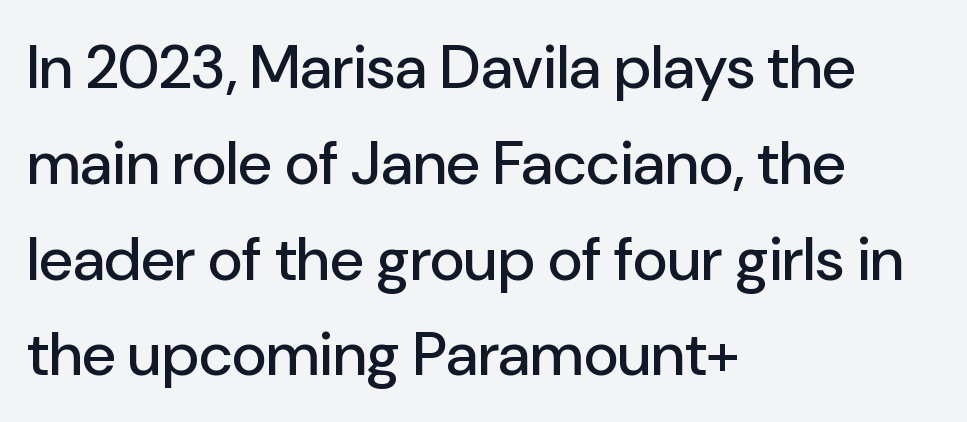
{"serif": "no", "italic": "no", "width": "normal", "stroke_contrast": "low", "x_height": "medium", "monospaced": "no", "underline": "no", "align": "left", "line_spacing": "normal", "line_spacing_ratio": 1.57, "letter_spacing": "normal", "letter_spacing_em": 0.0, "glyph_px": 61}
